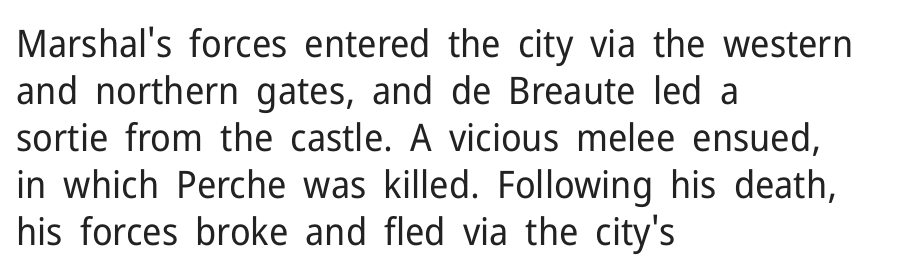
{"serif": "no", "italic": "no", "bold": "no", "weight": "regular", "width": "normal", "stroke_contrast": "low", "x_height": "medium", "monospaced": "no", "underline": "no", "align": "left", "line_spacing_ratio": 1.24, "letter_spacing": "normal", "letter_spacing_em": 0.0, "glyph_px": 38}
